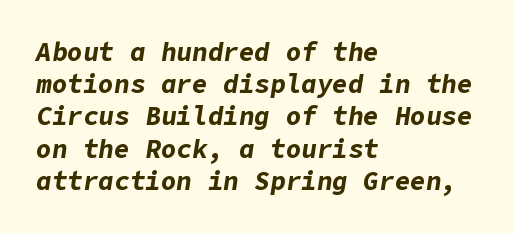
{"italic": "yes", "lean": "right", "slant_degrees": 9, "bold": "yes", "underline": "no", "align": "left", "line_spacing_ratio": 1.24, "letter_spacing": "normal", "letter_spacing_em": 0.0, "glyph_px": 26}
